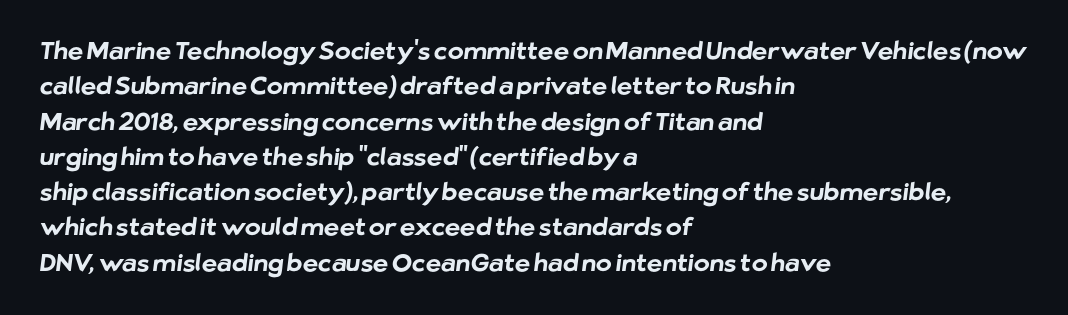
Q: Is the text bold? A: Yes.
Q: Is the text underlined? A: No.
Q: How is the paragraph aligned? A: Left-aligned.
Q: Is the spacing between letters normal or unusually wide? A: Normal.
Q: Is the spacing between lines tight, normal or loose? A: Normal.
